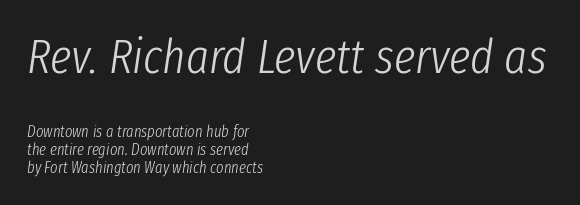
Weight: regular or lighter. Posture: slanted. Which of the two is more prominent by size? The first, at the top. Lines of text with bare space underneath.
